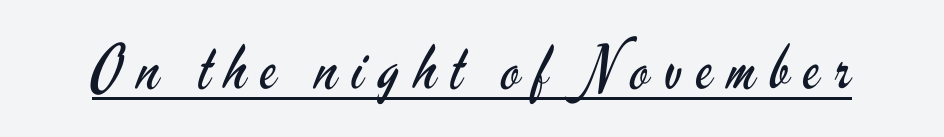
The image shows 61 px regular-weight, condensed sans-serif type; set unusually wide letter spacing (+0.24 em), underlined; low stroke contrast and a small x-height.
